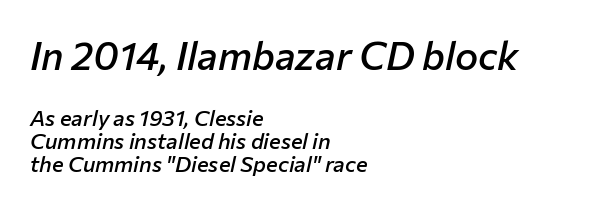
Q: Is the text bold? A: Semi-bold.
Q: Is the text italic (slanted)? A: Yes, it leans right by about 12 degrees.
Q: Is the text underlined? A: No.
Q: How is the paragraph aligned? A: Left-aligned.
Q: Is the spacing between letters normal or unusually wide? A: Normal.
Q: Is the spacing between lines tight, normal or loose? A: Tight.
Q: Which block of text is set in a larger size, the first (top) or the second (bottom)? A: The first (top) one.
Q: Width (condensed, normal, or wide)? A: Normal.
Q: Stroke contrast? A: Low.
Q: x-height? A: Medium.
Q: Monospaced? A: No.
